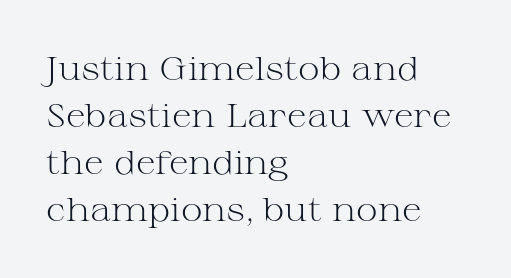
Vertical spacing — default. Each letter keeps its own natural width here, so spacing adapts to shape. Letter spacing: default. A serif font was chosen for this passage. One-word summary of the alignment: left.
